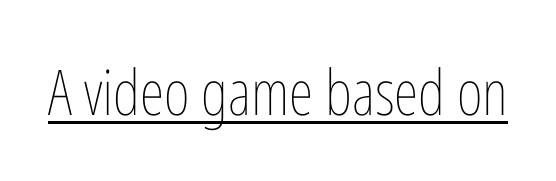
{"italic": "no", "bold": "no", "weight": "thin", "width": "condensed", "stroke_contrast": "low", "x_height": "medium", "monospaced": "no", "underline": "yes", "letter_spacing": "normal", "letter_spacing_em": 0.0, "glyph_px": 63}
